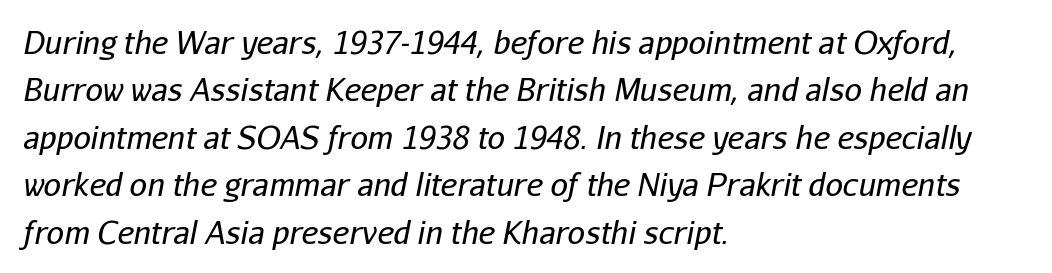
Descenders hang freely into open space. This sample has the flowing, uneven cadence of proportional lettering. This sample is left-justified, so line endings fall wherever the words run out. In terms of leading, this rendering sits right in the middle. Letter spacing: default. The face looks like a standard text weight, possibly lighter.
